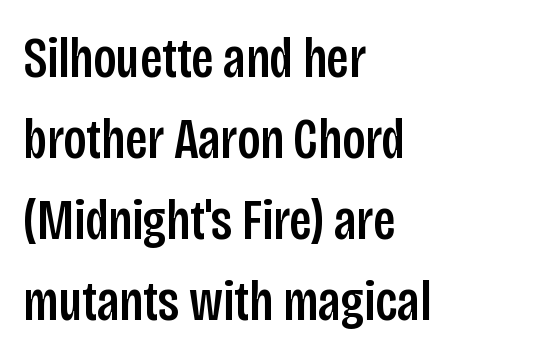
{"serif": "no", "italic": "no", "width": "condensed", "stroke_contrast": "low", "x_height": "large", "monospaced": "no", "underline": "no", "align": "left", "line_spacing": "normal", "line_spacing_ratio": 1.42, "letter_spacing": "normal", "letter_spacing_em": 0.0, "glyph_px": 57}
